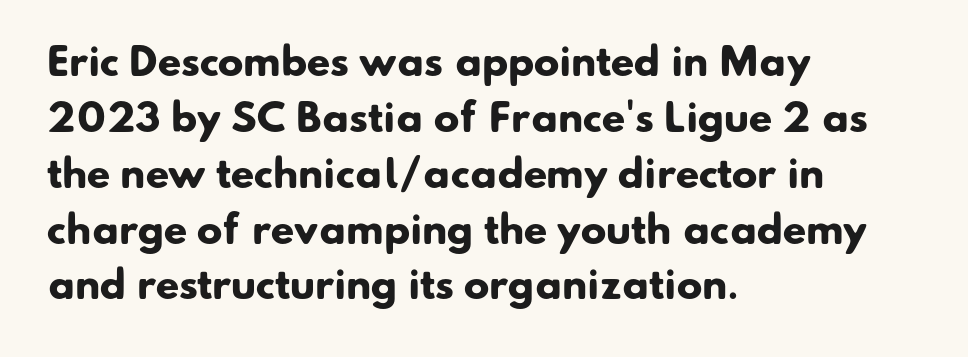
Only glyphs here, with clear space below each row. The rendering shows plain stroke endings on the letterforms — a sans-serif design. Typesetter's note: full bold, strokes at maximum text heaviness. The space between consecutive lines is moderate. The rendering uses natural spacing where letterforms have individual widths.
